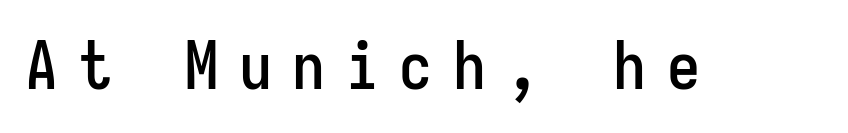
Q: Is the text italic (slanted)? A: No, it is upright.
Q: Is the typeface a serif or a sans-serif typeface? A: Sans-serif.
Q: Is the text underlined? A: No.
Q: Is the spacing between letters normal or unusually wide? A: Unusually wide.
Q: Width (condensed, normal, or wide)? A: Condensed.
Q: Stroke contrast? A: Low.
Q: x-height? A: Medium.
Q: Monospaced? A: Yes.
